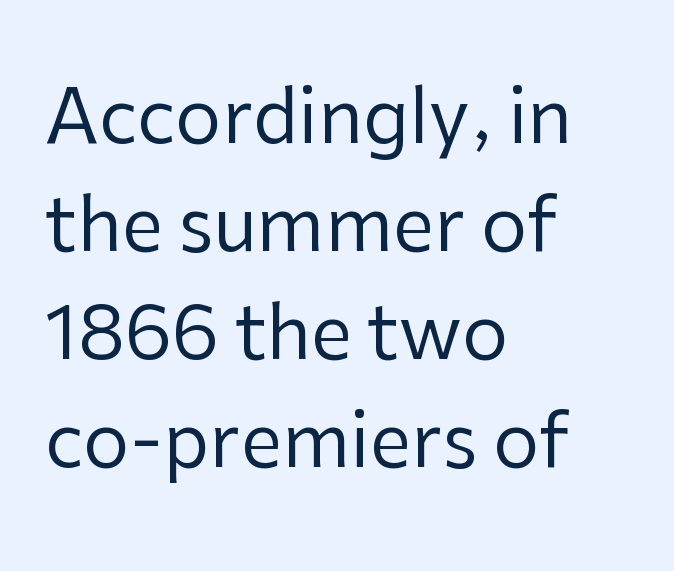
The text block is weighted toward the left margin, trailing off unevenly rightward. This rendering features lettering with no underline. No heavy texture on the line: the type isn't bold. Rendered with straight, roman letterforms. Typographically, this falls in the sans-serif category. Interline gaps are of average width in this sample.
